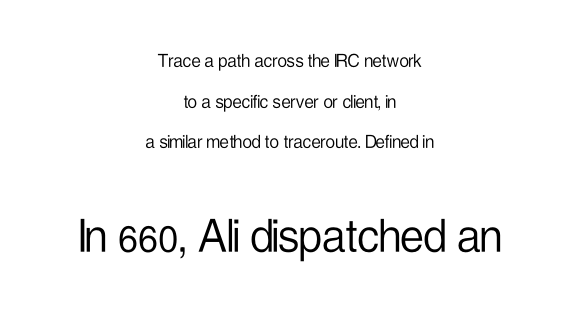
The image shows 53 px light, condensed sans-serif type, upright; set centered, loose line spacing (1.94x), normal letter spacing, not underlined; the second (bottom) block is 2.52x larger; low stroke contrast and a medium x-height.
